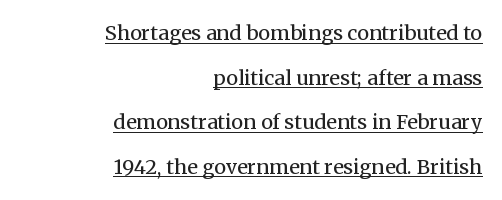
Q: Is the text bold? A: No.
Q: Is the text italic (slanted)? A: No, it is upright.
Q: Is the text underlined? A: Yes.
Q: How is the paragraph aligned? A: Right-aligned.
Q: Is the spacing between letters normal or unusually wide? A: Normal.
Q: Is the spacing between lines tight, normal or loose? A: Loose.
